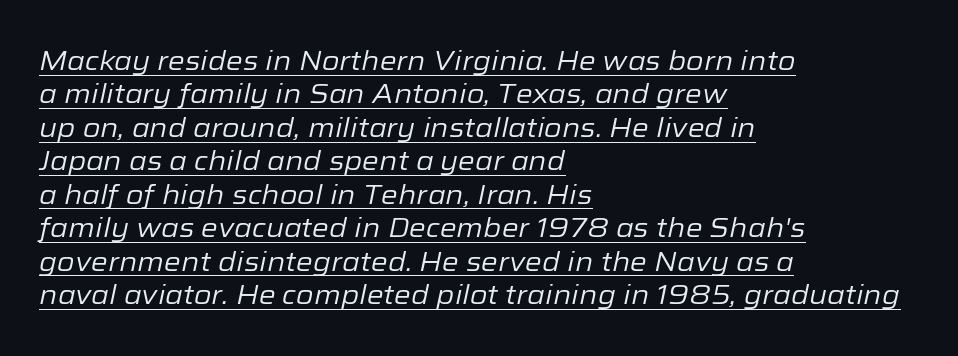
The tracking reads as untouched default to a designer's eye. Underline: present. Weight class: somewhere from thin through regular. Visually the block forms a straight wall on the left and a jagged coastline on the right.
